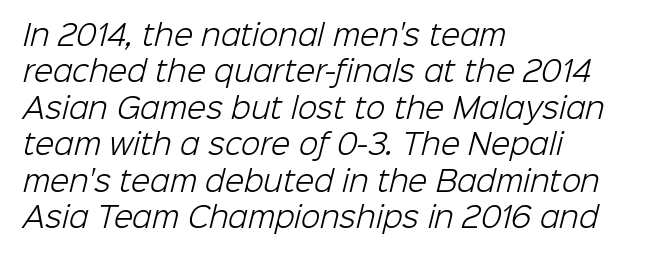
The type is set solid horizontally, with unmodified tracking. Here the designer chose a conventional face with non-uniform glyph widths. The zone under the glyphs is completely vacant. Rows of type keep a routine distance in the vertical direction. Nothing sits at the stroke ends, so this counts as sans-serif.
